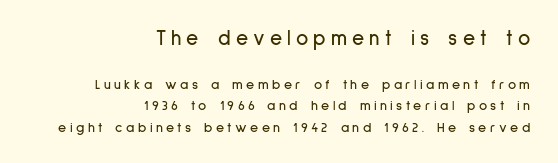
This is roman type, the default non-slanted kind. Words float on clear page, feet unadorned. The face used here appears at its bigger size in the upper chunk. The leading is moderate, giving the passage an even texture. The rendering anchors every line to the right-hand side.
